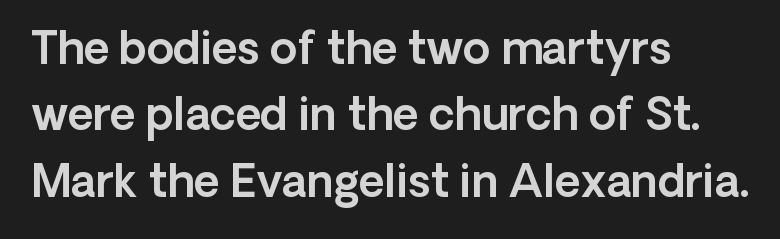
These lines are rendered in a variable-pitch font. The tracking reads as untouched default to a designer's eye. Line beginnings align vertically; line endings do not. Nope, no serifs anywhere on these letters. The baseline area is clear.
